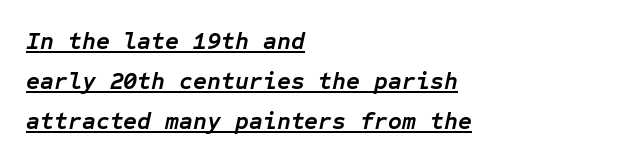
{"italic": "yes", "lean": "right", "slant_degrees": 12, "bold": "yes", "underline": "yes", "align": "left", "line_spacing": "normal", "line_spacing_ratio": 1.66, "letter_spacing": "normal", "letter_spacing_em": 0.0, "glyph_px": 24}
